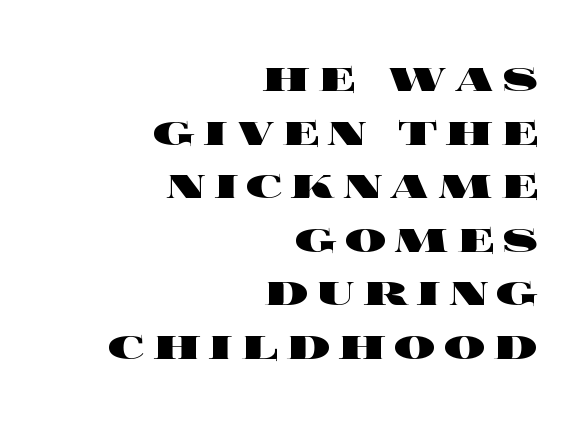
{"italic": "no", "bold": "yes", "weight": "heavy", "width": "wide", "x_height": "large", "monospaced": "no", "underline": "no", "align": "right", "line_spacing": "tight", "line_spacing_ratio": 1.03, "glyph_px": 52}
